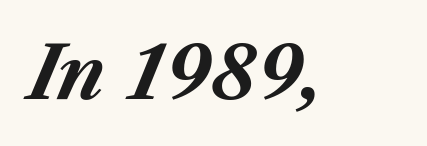
Characters are canted at an angle relative to the baseline's perpendicular. A typesetter would call this proportional, since set widths differ per character. Stroke thickness is high; the sample reads as a true bold. Nobody touched the tracking dial on this one.
